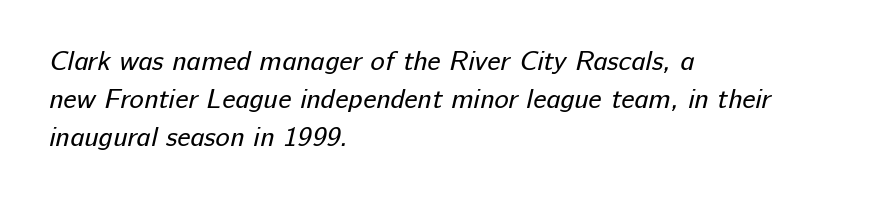
Q: Is the text bold? A: No.
Q: Is the text underlined? A: No.
Q: How is the paragraph aligned? A: Left-aligned.
Q: Is the spacing between letters normal or unusually wide? A: Normal.
Q: Is the spacing between lines tight, normal or loose? A: Normal.
